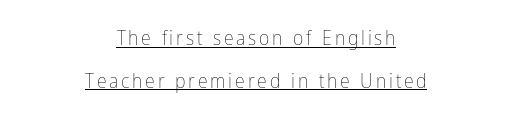
The image shows 20 px text type, upright; set centered, loose line spacing (2.13x), underlined.
